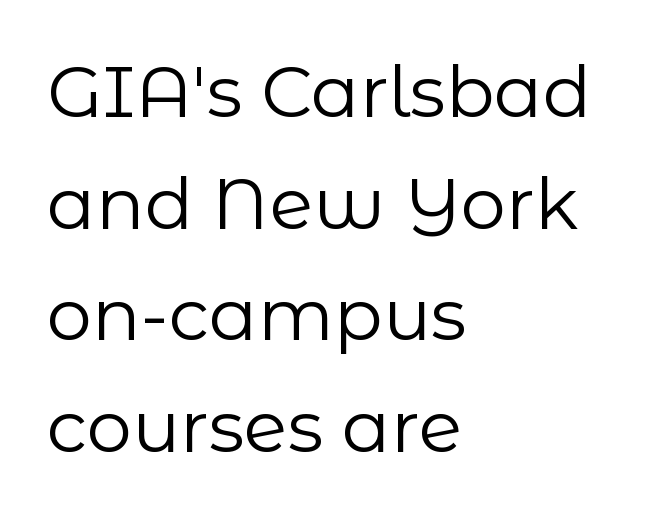
{"serif": "no", "italic": "no", "bold": "no", "weight": "regular", "width": "normal", "stroke_contrast": "low", "x_height": "medium", "monospaced": "no", "underline": "no", "align": "left", "line_spacing": "normal", "line_spacing_ratio": 1.55, "letter_spacing": "normal", "letter_spacing_em": 0.0, "glyph_px": 72}
